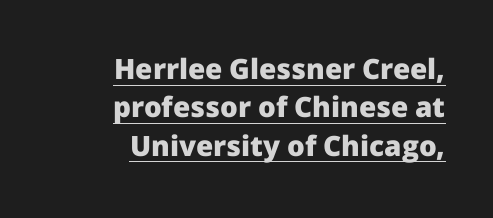
The image shows 28 px heavy sans-serif type, upright; set right-aligned, normal line spacing (1.37x), normal letter spacing, underlined; low stroke contrast and a medium x-height.
